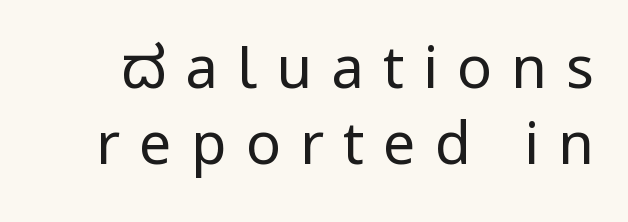
Font category for this specimen: sans-serif. Each stroke keeps to a modest, everyday thickness or less. The strip under each line holds only bare page. Is there much room between lines? A standard amount, neither cramped nor airy.
